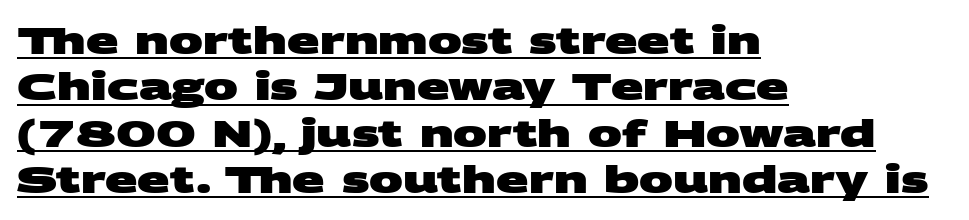
{"serif": "no", "bold": "yes", "weight": "heavy", "width": "wide", "stroke_contrast": "medium", "x_height": "large", "monospaced": "no", "underline": "yes", "align": "left", "line_spacing_ratio": 1.22, "letter_spacing": "normal", "letter_spacing_em": 0.0, "glyph_px": 38}
